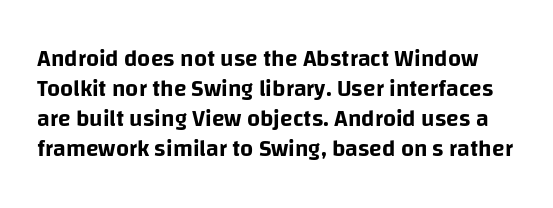
The image shows 23 px text type, upright; set normal line spacing (1.3x), normal letter spacing, not underlined.
